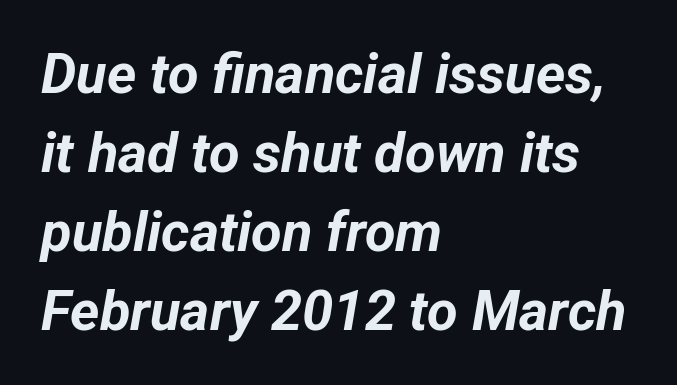
Q: Is the text bold? A: Yes.
Q: Is the text italic (slanted)? A: Yes, it leans right by about 12 degrees.
Q: Is the text underlined? A: No.
Q: How is the paragraph aligned? A: Left-aligned.
Q: Is the spacing between letters normal or unusually wide? A: Normal.
Q: Is the spacing between lines tight, normal or loose? A: Normal.
Q: Width (condensed, normal, or wide)? A: Normal.
Q: Stroke contrast? A: Low.
Q: x-height? A: Medium.
Q: Monospaced? A: No.
